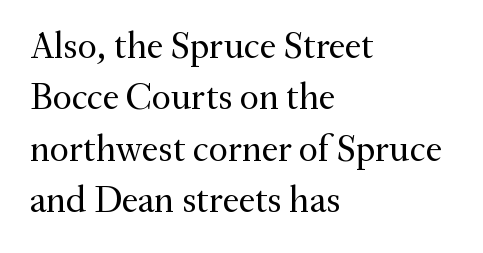
The image shows 37 px regular-weight serif type, upright; set left-aligned, normal line spacing (1.39x), normal letter spacing, not underlined; medium stroke contrast and a small x-height.
